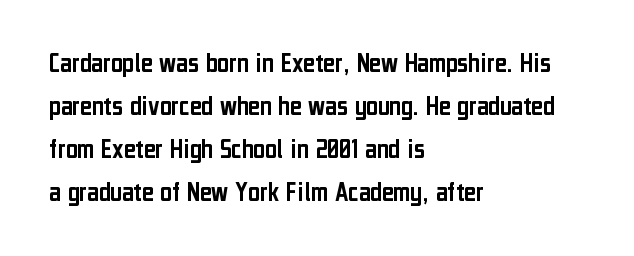
{"serif": "no", "italic": "no", "width": "condensed", "stroke_contrast": "low", "x_height": "medium", "monospaced": "no", "underline": "no", "align": "left", "line_spacing": "normal", "line_spacing_ratio": 1.54, "letter_spacing": "normal", "letter_spacing_em": 0.0, "glyph_px": 28}
